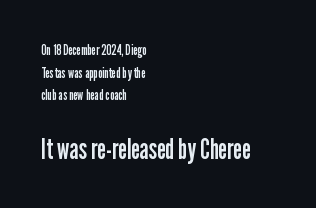
No italicization has been applied; the sample stays upright. Reading top to bottom, the characters get bigger at the block break. Each new line begins a customary step beneath the previous one. Tracking value appears to be zero — textbook default spacing. Font category for this specimen: sans-serif. The zone under the glyphs is completely vacant.
